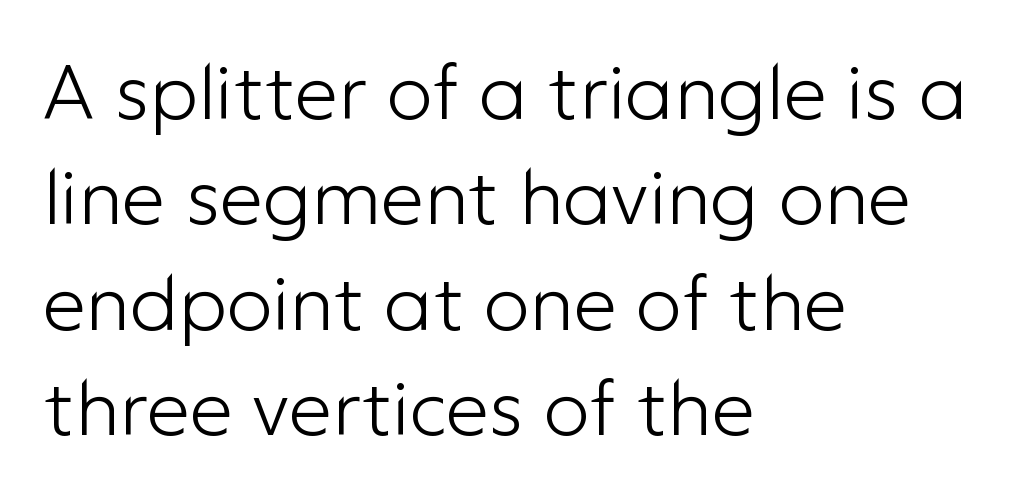
The image shows 77 px light sans-serif type, upright; set left-aligned, normal line spacing (1.37x), normal letter spacing, not underlined; low stroke contrast and a medium x-height.
